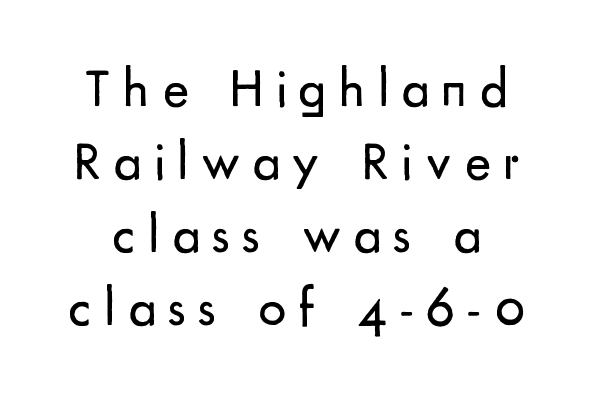
The image shows 55 px regular-weight sans-serif type, upright; set normal line spacing (1.33x), unusually wide letter spacing (+0.23 em), not underlined; low stroke contrast and a small x-height.
